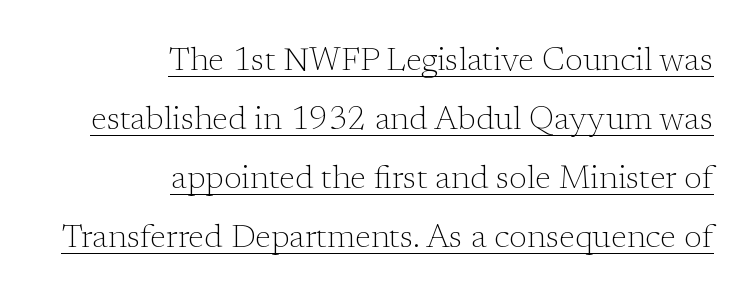
The image shows 33 px light serif type, upright; set right-aligned, line spacing 1.79x, normal letter spacing, underlined; low stroke contrast and a medium x-height.
